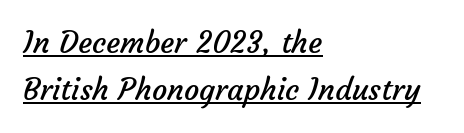
The rows are spaced the way most documents space them. The type is set solid horizontally, with unmodified tracking. Notice how the passage keeps a crisp vertical edge on the left only. No feet cap the strokes, marking this as sans-serif type. These glyphs show unthickened strokes, regular width or finer. Beneath each row of characters lies a ruled line.
